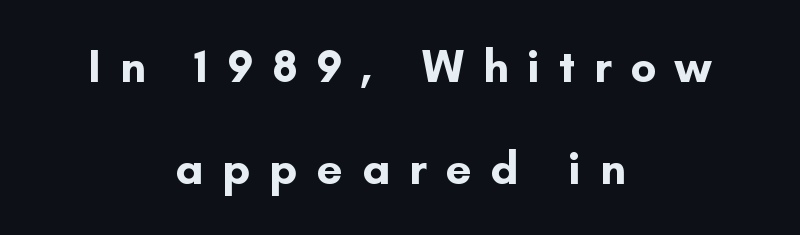
The image shows 46 px bold sans-serif type, upright; set centered, loose line spacing (2.22x), unusually wide letter spacing (+0.41 em), not underlined; low stroke contrast and a small x-height.
